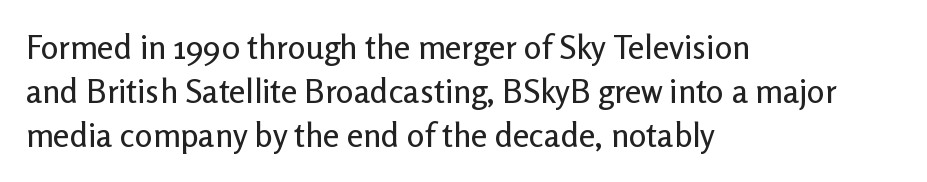
{"serif": "no", "italic": "no", "width": "normal", "stroke_contrast": "low", "x_height": "medium", "monospaced": "no", "underline": "no", "align": "left", "line_spacing": "normal", "line_spacing_ratio": 1.34, "letter_spacing": "normal", "letter_spacing_em": 0.0, "glyph_px": 33}
